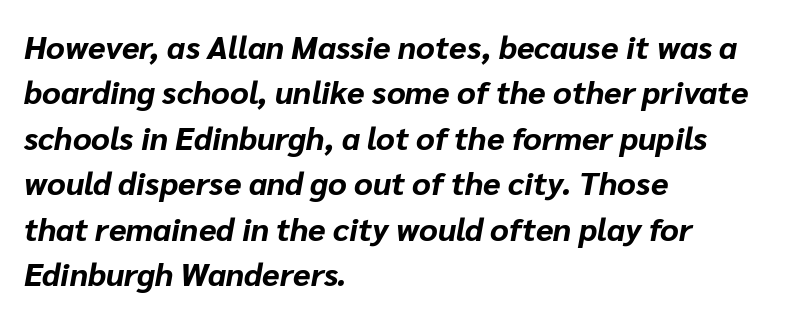
The image shows 32 px bold type, italic (leaning right); set left-aligned, normal line spacing (1.42x), normal letter spacing, not underlined; low stroke contrast and a medium x-height.
